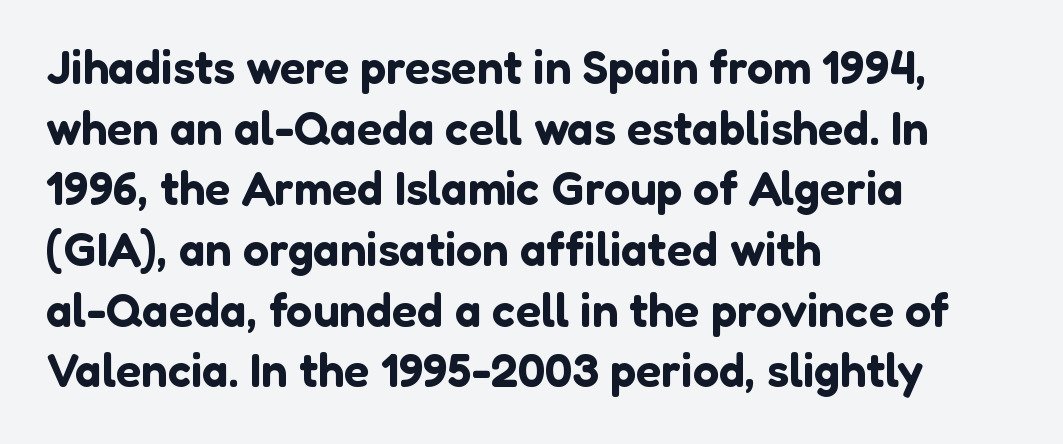
This is sans-serif lettering, the kind often seen on screens and signage. The passage is arranged the way most books set body copy — flush left. Italic? Not at all — the glyphs are vertical. Normally led — the rows are evenly, conventionally spaced. Words float on clear page, feet unadorned.
